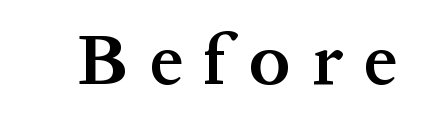
{"serif": "yes", "italic": "no", "bold": "semi", "weight": "semibold", "width": "normal", "stroke_contrast": "medium", "x_height": "medium", "monospaced": "no", "underline": "no", "letter_spacing": "wide", "letter_spacing_em": 0.3, "glyph_px": 73}
